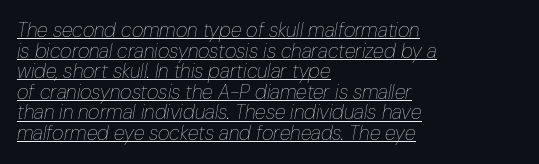
{"italic": "yes", "lean": "right", "slant_degrees": 10, "bold": "no", "underline": "yes", "align": "left", "line_spacing": "tight", "line_spacing_ratio": 1.03, "letter_spacing": "normal", "letter_spacing_em": 0.0, "glyph_px": 20}
